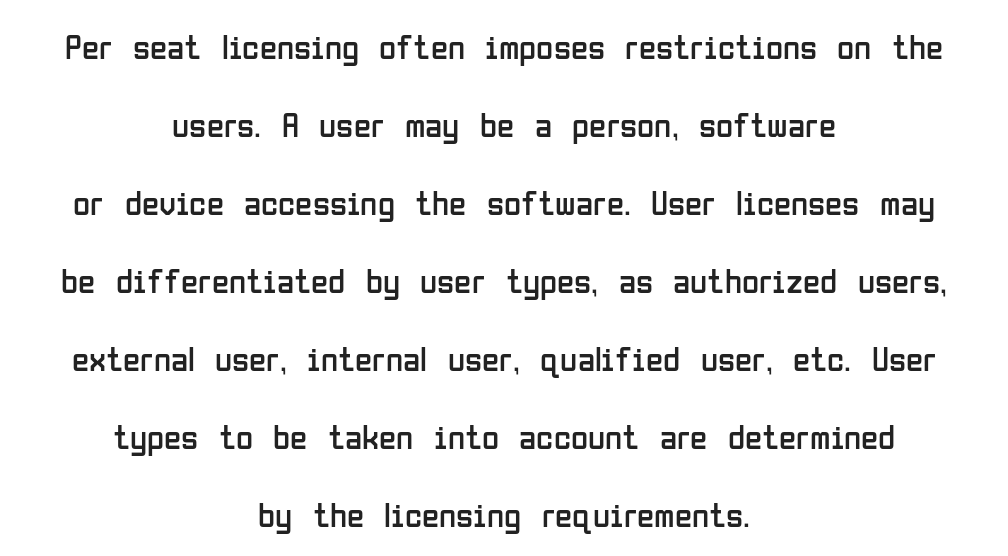
Does the copy run flush right? No — it is centered line by line. The lettering stays uniformly vertical, giving the passage a roman look. The letters advance in unequal steps, a hallmark of proportional type. Whoever set this chose breathing room over compactness in the vertical rhythm. Counters stay open thanks to moderate or lighter strokes. Observe the ordinary spacing: letters are neighbours, not strangers.
